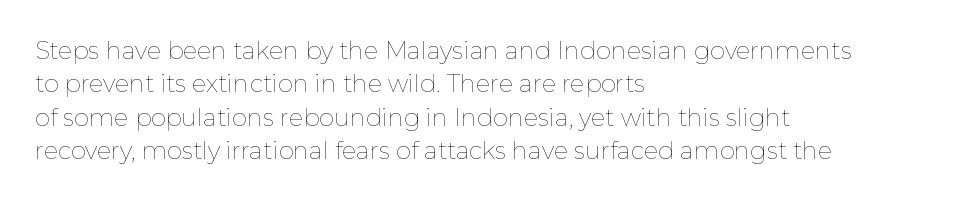
The letterforms sit at book weight or below. Posture: straight, roman, zero tilt. Tracking value appears to be zero — textbook default spacing. The passage shown stacks its lines at a standard gap. Is the block centered? No — it sits flush against the left margin. The foot of each line stays bare and open.
